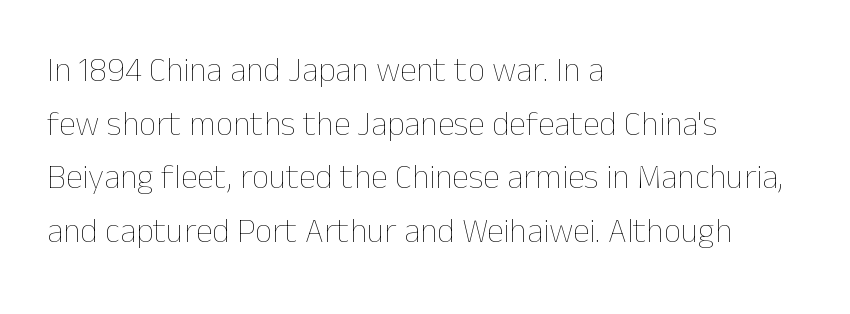
The image shows 34 px thin type, upright; set left-aligned, normal line spacing (1.58x), normal letter spacing, not underlined; low stroke contrast and a medium x-height.
